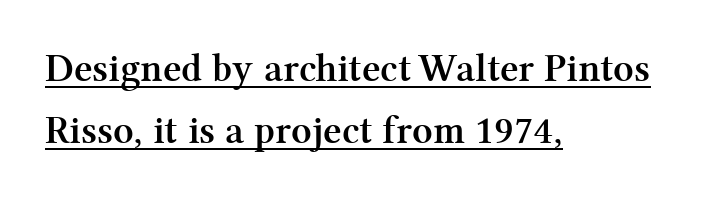
The image shows 40 px semibold serif type, upright; set left-aligned, normal line spacing (1.54x), normal letter spacing, underlined; medium stroke contrast and a medium x-height.
